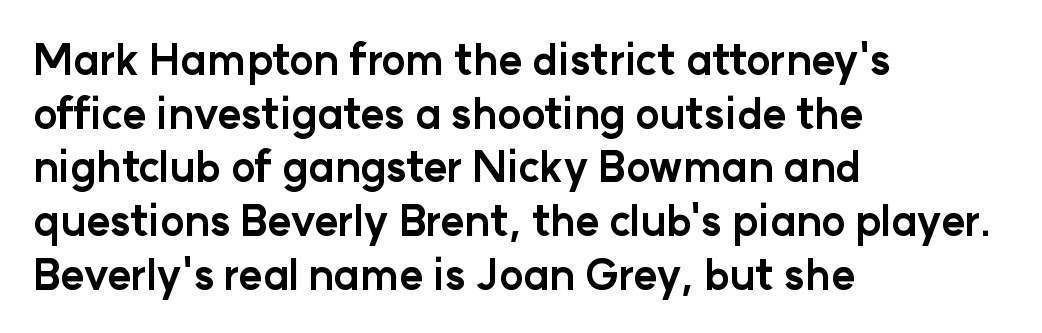
{"serif": "no", "italic": "no", "bold": "yes", "weight": "bold", "width": "normal", "stroke_contrast": "low", "x_height": "medium", "monospaced": "no", "underline": "no", "align": "left", "line_spacing": "normal", "line_spacing_ratio": 1.31, "letter_spacing": "normal", "letter_spacing_em": 0.0, "glyph_px": 41}
